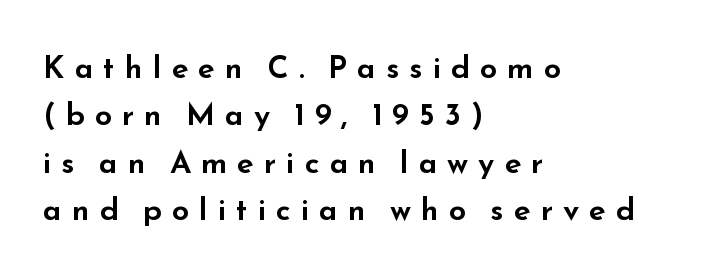
Q: Is the text italic (slanted)? A: No, it is upright.
Q: Is the typeface a serif or a sans-serif typeface? A: Sans-serif.
Q: Is the text underlined? A: No.
Q: How is the paragraph aligned? A: Left-aligned.
Q: Is the spacing between letters normal or unusually wide? A: Unusually wide.
Q: Is the spacing between lines tight, normal or loose? A: Normal.
Q: Width (condensed, normal, or wide)? A: Wide.
Q: Stroke contrast? A: Low.
Q: x-height? A: Small.
Q: Monospaced? A: No.
